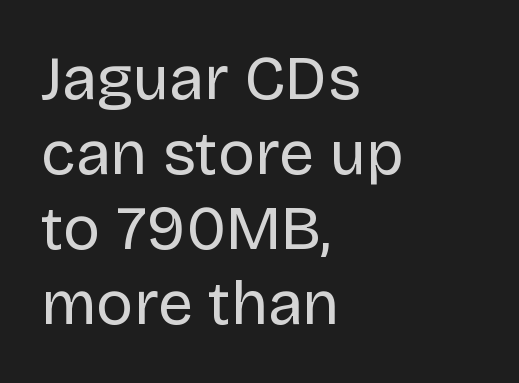
The image shows 62 px regular-weight sans-serif type, upright; set left-aligned, line spacing 1.21x, normal letter spacing, not underlined; low stroke contrast and a large x-height.
